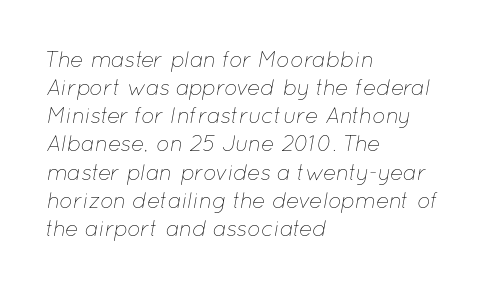
Only glyphs here, with clear space below each row. The specimen reads as italic at a glance. The passage shown stacks its lines at a standard gap. Which margin do the lines hug? The left one — the right edge is uneven. Each stroke keeps to a modest, everyday thickness or less. The face used here is rendered with its standard letterfit.
